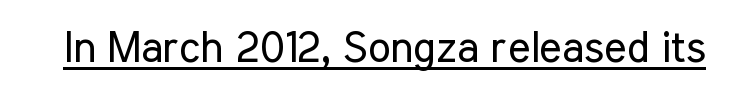
Character widths vary here, with narrow letters taking less room than wide ones. Characters remain perfectly vertical along every line. The passage shown is typeset with a sans-serif family. Does a line run under the words? Yes, clearly.
